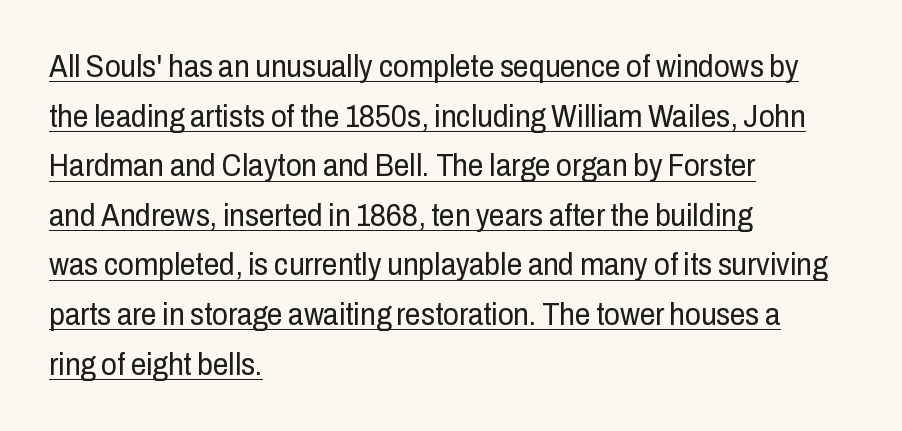
The image shows 31 px regular-weight, condensed sans-serif type, upright; set left-aligned, normal line spacing (1.6x), normal letter spacing, underlined; low stroke contrast and a medium x-height.
